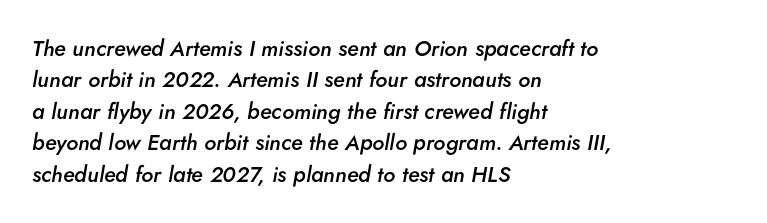
No word sits above an underline. This sample uses an oblique cut, with every glyph tilted off the vertical. Does the leading feel generous? No, just average. A student would call this left alignment; a typographer would say flush left, rag right. Caption: standard tracking, unaltered. In terms of weight, the rendering is demibold, just under bold.
